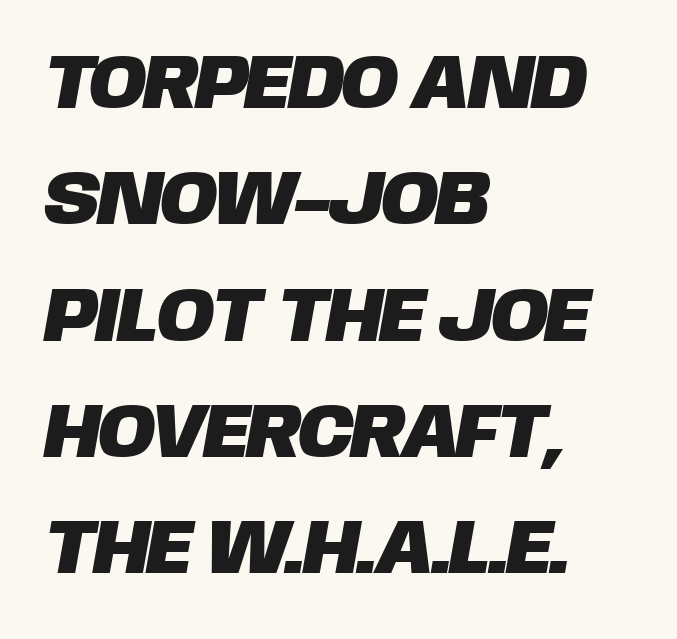
The image shows 77 px sans-serif type; set left-aligned, normal line spacing (1.51x), normal letter spacing, not underlined; low stroke contrast and a large x-height.
